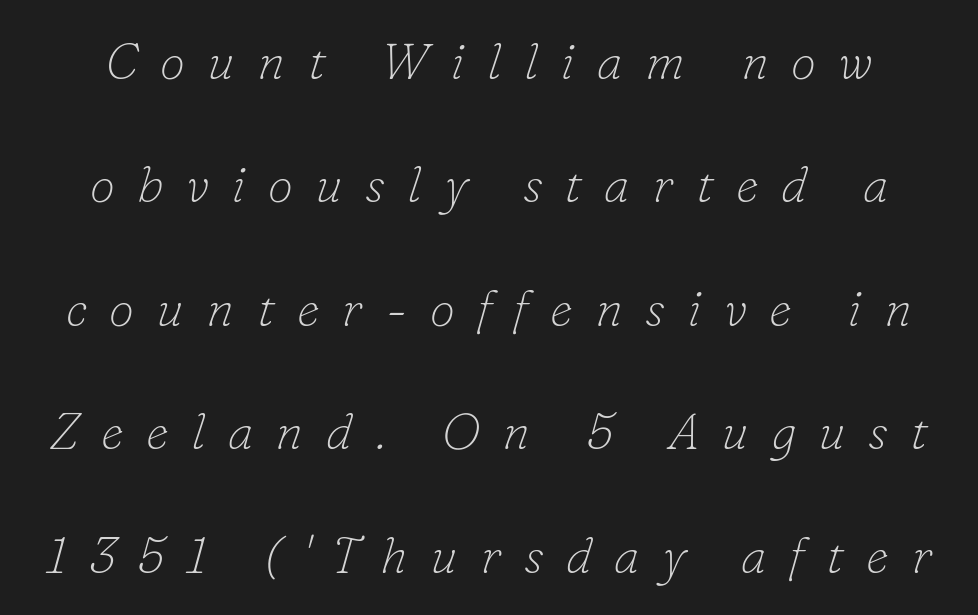
Think standard paragraph weight, or any step lighter than that. The face used here is proportionally spaced, like ordinary book or web type. The typography opts for an oblique posture over an upright one. Typographically, this falls in the serif category.
